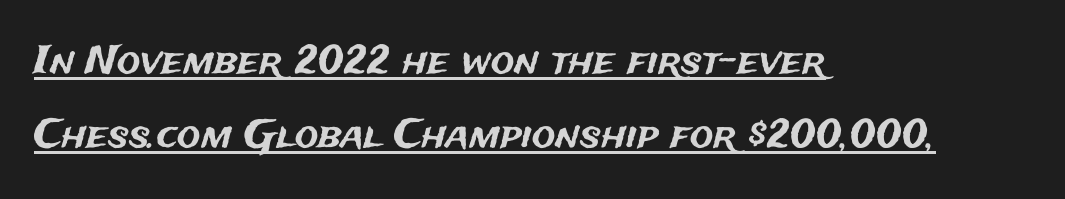
{"serif": "no", "width": "normal", "stroke_contrast": "medium", "x_height": "medium", "monospaced": "no", "underline": "yes", "align": "left", "line_spacing_ratio": 1.89, "letter_spacing": "normal", "letter_spacing_em": 0.0, "glyph_px": 39}
